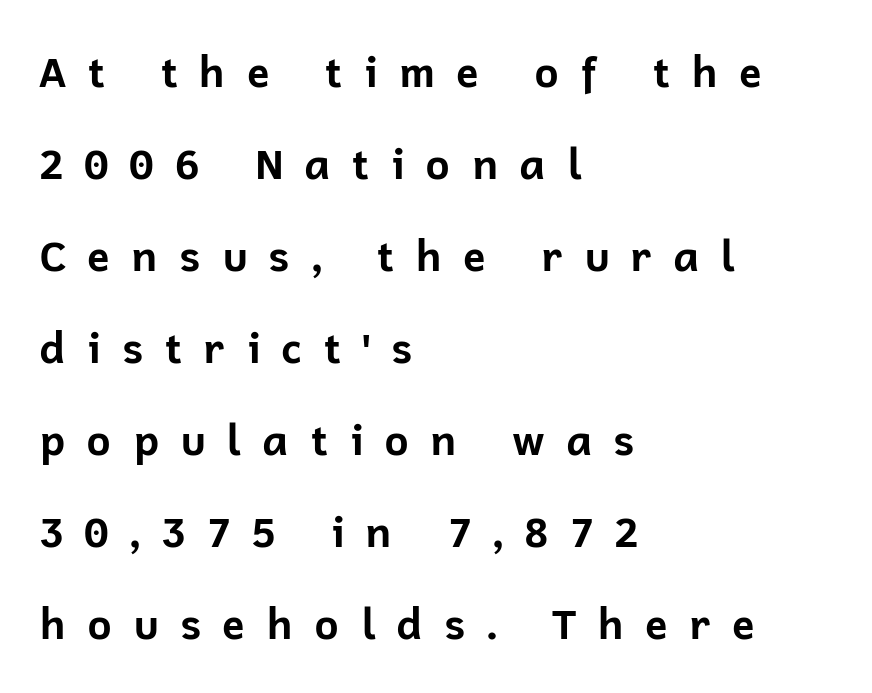
The image shows 42 px bold sans-serif type, upright; set left-aligned, loose line spacing (2.19x), unusually wide letter spacing (+0.49 em), not underlined; low stroke contrast and a medium x-height.
